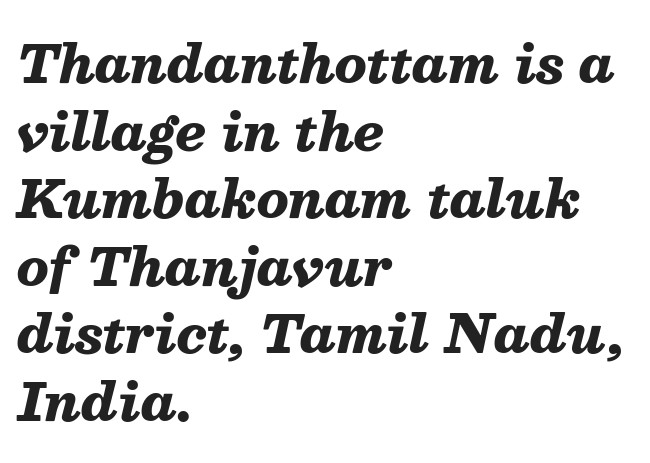
{"italic": "yes", "lean": "right", "slant_degrees": 13, "bold": "yes", "weight": "heavy", "width": "normal", "stroke_contrast": "medium", "x_height": "medium", "monospaced": "no", "underline": "no", "align": "left", "line_spacing": "normal", "line_spacing_ratio": 1.3, "letter_spacing": "normal", "letter_spacing_em": 0.0, "glyph_px": 52}
